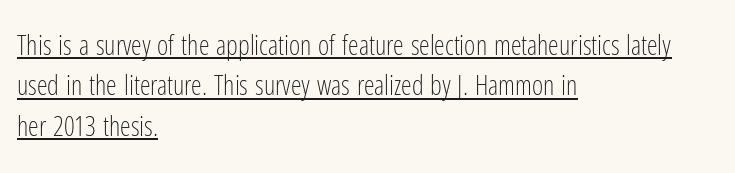
Q: Is the text bold? A: No.
Q: Is the text italic (slanted)? A: No, it is upright.
Q: Is the text underlined? A: Yes.
Q: How is the paragraph aligned? A: Left-aligned.
Q: Is the spacing between letters normal or unusually wide? A: Normal.
Q: Is the spacing between lines tight, normal or loose? A: Normal.
